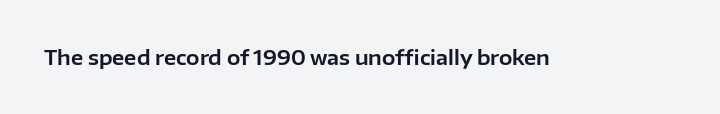
Q: Is the text italic (slanted)? A: No, it is upright.
Q: Is the text underlined? A: No.
Q: Is the spacing between letters normal or unusually wide? A: Normal.
